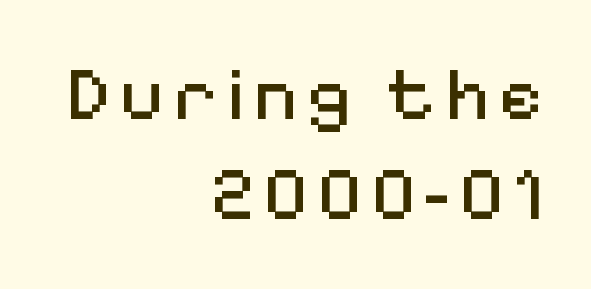
These lines stack with their right ends in a neat column. A typesetter would label this face a sans. It's the straight-up-and-down kind of type. One glance says typical: line gaps are just what's usual. Lines of text with bare space underneath. Here the designer chose a conventional face with non-uniform glyph widths.
